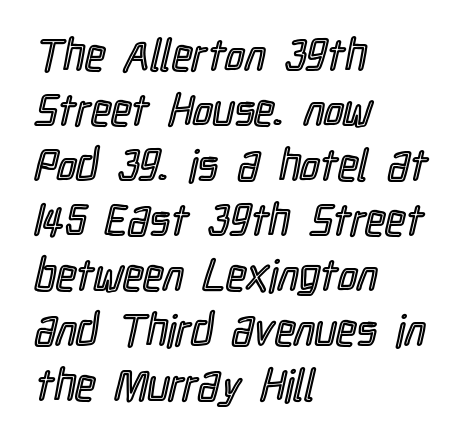
{"width": "condensed", "x_height": "medium", "monospaced": "no", "underline": "no", "align": "left", "line_spacing": "normal", "line_spacing_ratio": 1.25, "letter_spacing": "normal", "letter_spacing_em": 0.0, "glyph_px": 44}
